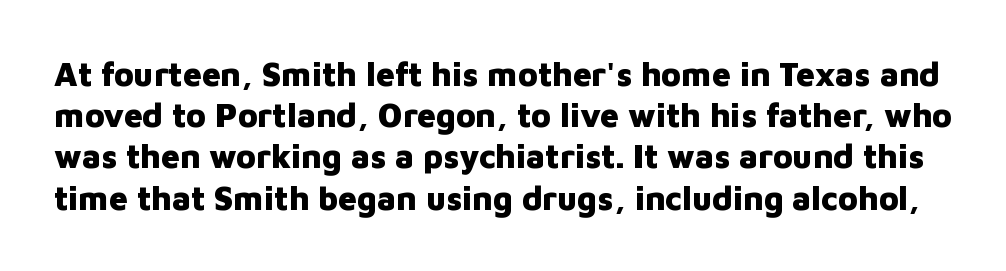
Unlike a traditional serif, this face leaves its strokes unadorned. Emphasis by weight is at full strength: bold. Caption: standard tracking, unaltered. This sample has the flowing, uneven cadence of proportional lettering. Beneath every word, the page is bare.
